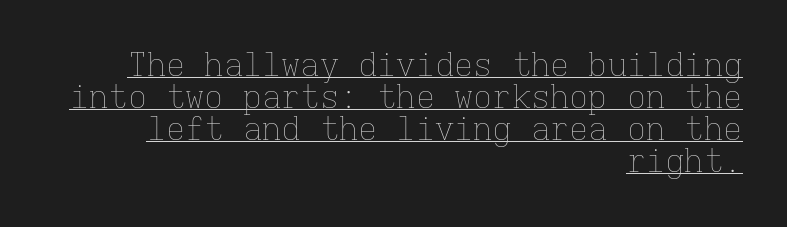
Q: Is the text bold? A: No.
Q: Is the text italic (slanted)? A: No, it is upright.
Q: Is the text underlined? A: Yes.
Q: How is the paragraph aligned? A: Right-aligned.
Q: Is the spacing between letters normal or unusually wide? A: Normal.
Q: Is the spacing between lines tight, normal or loose? A: Tight.
Q: Width (condensed, normal, or wide)? A: Normal.
Q: Stroke contrast? A: Low.
Q: x-height? A: Medium.
Q: Monospaced? A: Yes.
